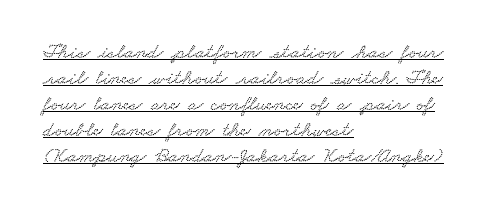
Q: Is the text underlined? A: Yes.
Q: How is the paragraph aligned? A: Left-aligned.
Q: Is the spacing between letters normal or unusually wide? A: Normal.
